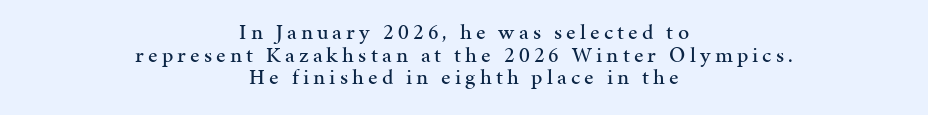
{"italic": "no", "underline": "no", "align": "center", "line_spacing": "tight", "line_spacing_ratio": 1.03, "glyph_px": 22}
